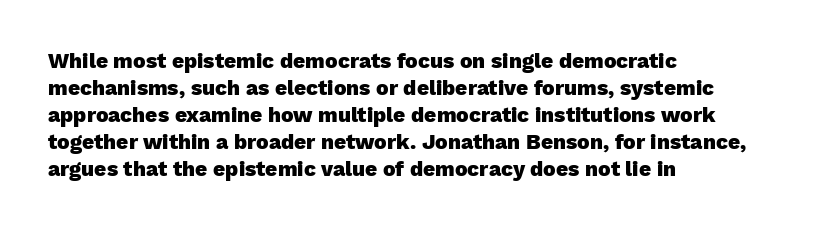
The image shows 21 px bold type, upright; set left-aligned, normal line spacing (1.28x), normal letter spacing, not underlined.
